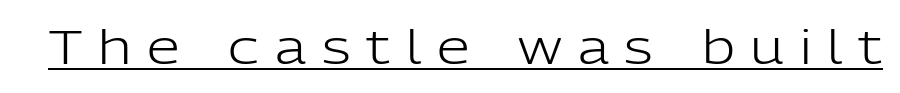
The image shows 47 px light sans-serif type, upright; set unusually wide letter spacing (+0.34 em), underlined; low stroke contrast and a medium x-height.
